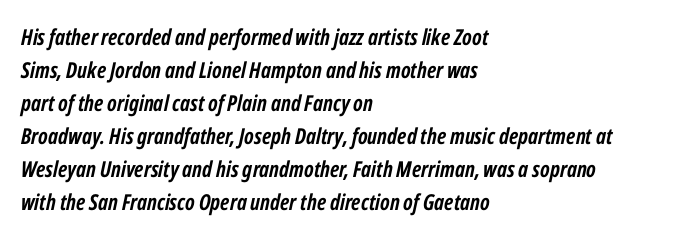
{"italic": "yes", "lean": "right", "slant_degrees": 12, "bold": "yes", "underline": "no", "align": "left", "line_spacing": "normal", "line_spacing_ratio": 1.5, "letter_spacing": "normal", "letter_spacing_em": 0.0, "glyph_px": 22}
